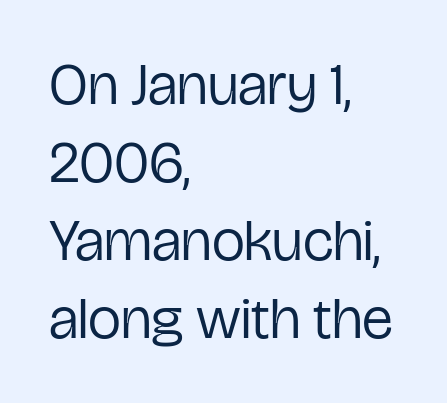
Q: Is the text bold? A: No.
Q: Is the text italic (slanted)? A: No, it is upright.
Q: Is the typeface a serif or a sans-serif typeface? A: Sans-serif.
Q: Is the text underlined? A: No.
Q: How is the paragraph aligned? A: Left-aligned.
Q: Is the spacing between letters normal or unusually wide? A: Normal.
Q: Is the spacing between lines tight, normal or loose? A: Normal.
Q: Width (condensed, normal, or wide)? A: Condensed.
Q: Stroke contrast? A: Low.
Q: x-height? A: Medium.
Q: Monospaced? A: No.
